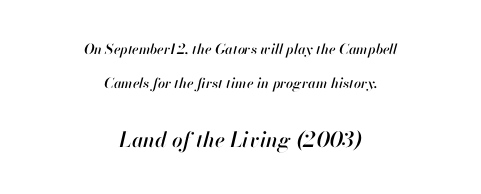
Q: Is the text italic (slanted)? A: Yes, it leans right by about 13 degrees.
Q: Is the text underlined? A: No.
Q: How is the paragraph aligned? A: Centered.
Q: Is the spacing between letters normal or unusually wide? A: Normal.
Q: Is the spacing between lines tight, normal or loose? A: Loose.
Q: Which block of text is set in a larger size, the first (top) or the second (bottom)? A: The second (bottom) one.
